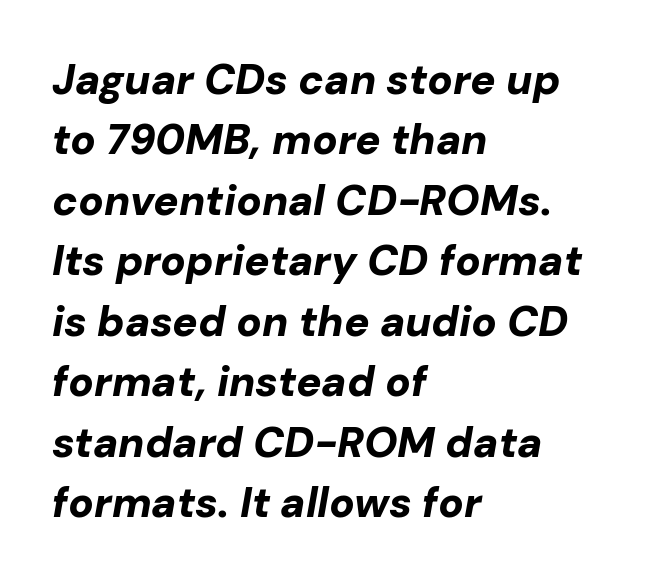
The text carries the slant typical of an italic or oblique font. Heavy, bold letterforms. Vertically, the passage feels balanced, rows spaced as you'd expect. These lines are rendered in a variable-pitch font. The compositor pushed each line to the left boundary.
